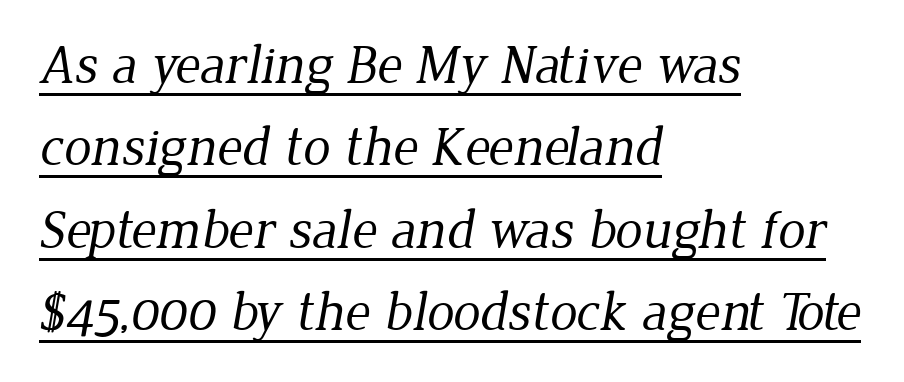
Q: Is the text bold? A: No.
Q: Is the typeface a serif or a sans-serif typeface? A: Serif.
Q: Is the text underlined? A: Yes.
Q: How is the paragraph aligned? A: Left-aligned.
Q: Is the spacing between letters normal or unusually wide? A: Normal.
Q: Is the spacing between lines tight, normal or loose? A: Normal.
Q: Width (condensed, normal, or wide)? A: Normal.
Q: Stroke contrast? A: Low.
Q: x-height? A: Medium.
Q: Monospaced? A: No.
